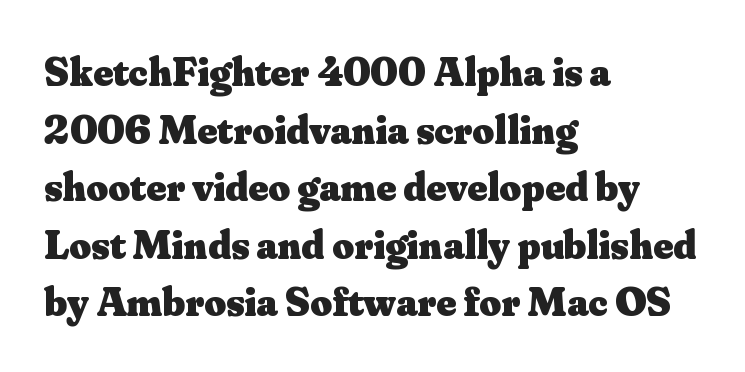
{"serif": "yes", "italic": "no", "bold": "yes", "weight": "heavy", "width": "normal", "stroke_contrast": "medium", "x_height": "small", "monospaced": "no", "underline": "no", "align": "left", "line_spacing": "normal", "line_spacing_ratio": 1.37, "letter_spacing": "normal", "letter_spacing_em": 0.0, "glyph_px": 42}
